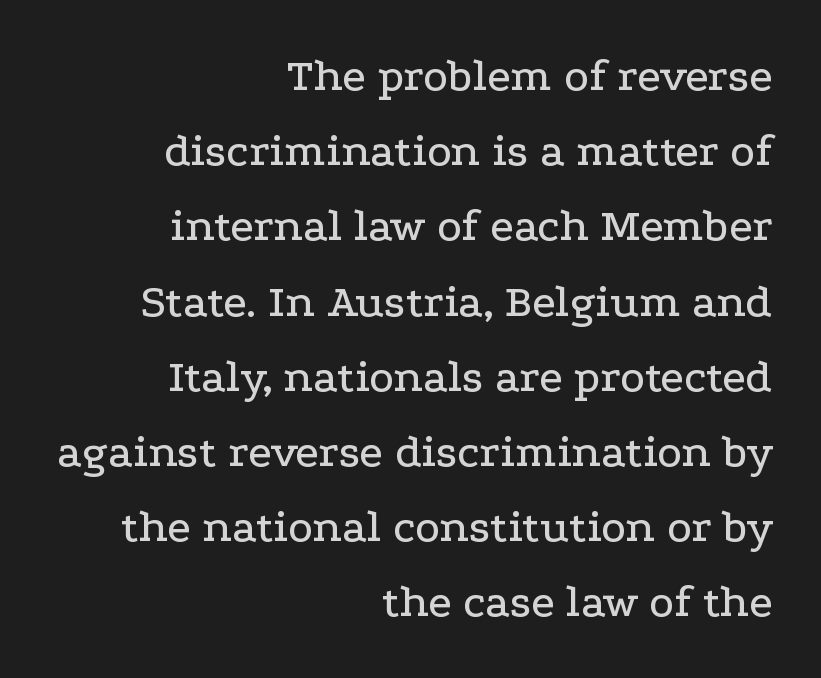
{"serif": "yes", "italic": "no", "width": "wide", "stroke_contrast": "low", "x_height": "medium", "monospaced": "no", "underline": "no", "align": "right", "line_spacing": "normal", "line_spacing_ratio": 1.6, "letter_spacing": "normal", "letter_spacing_em": 0.0, "glyph_px": 47}
